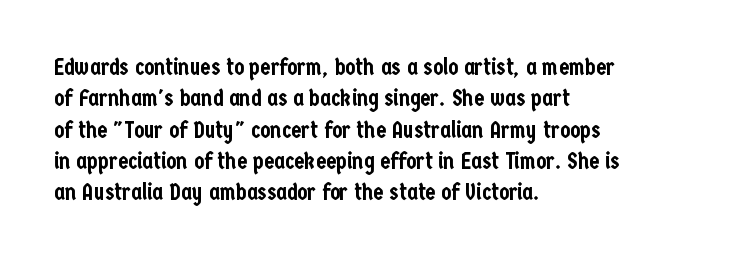
The passage shown is not underscored anywhere. The line texture is even and compact thanks to regular tracking. Nope, not italic — everything's standing straight. Each line starts at the same left margin while the right side varies. Notice how descenders clear the ascenders below comfortably — that's standard leading.
